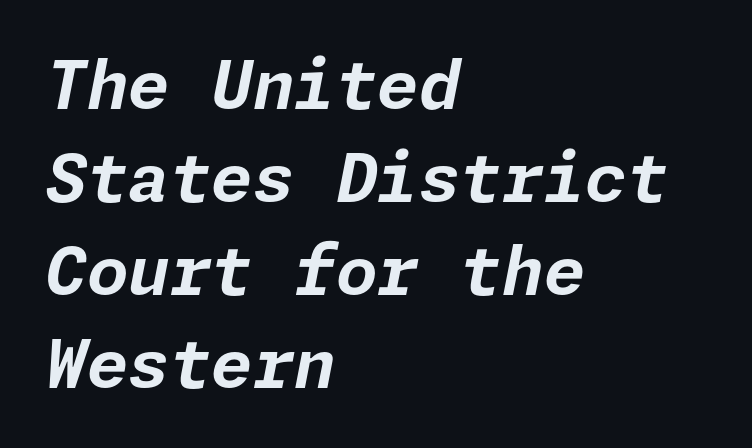
Reading down the column, the eye jumps a familiar distance to each next line. The rendering uses a bold face; every stroke is thick and dark. Italic? Definitely — the glyphs are oblique. Glance below the letters and you will spot only blank space. Casual observation: everything's shoved over to the left. Standard letterfit; no display-style spreading of the glyphs.
